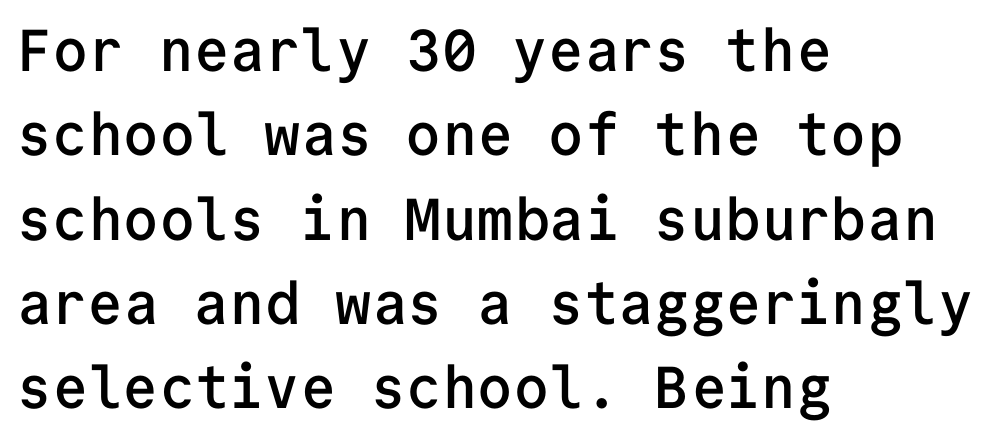
{"serif": "no", "italic": "no", "bold": "semi", "weight": "semibold", "width": "normal", "stroke_contrast": "low", "x_height": "medium", "monospaced": "yes", "underline": "no", "align": "left", "line_spacing": "normal", "line_spacing_ratio": 1.43, "letter_spacing": "normal", "letter_spacing_em": 0.0, "glyph_px": 59}
